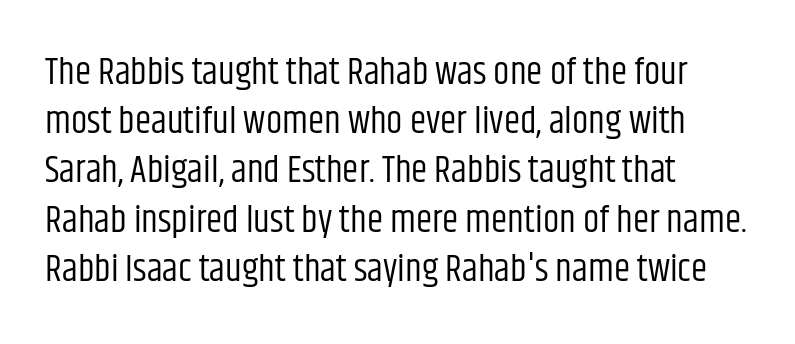
Q: Is the text bold? A: No.
Q: Is the text italic (slanted)? A: No, it is upright.
Q: Is the typeface a serif or a sans-serif typeface? A: Sans-serif.
Q: Is the text underlined? A: No.
Q: How is the paragraph aligned? A: Left-aligned.
Q: Is the spacing between letters normal or unusually wide? A: Normal.
Q: Is the spacing between lines tight, normal or loose? A: Normal.
Q: Width (condensed, normal, or wide)? A: Condensed.
Q: Stroke contrast? A: Low.
Q: x-height? A: Large.
Q: Monospaced? A: No.
